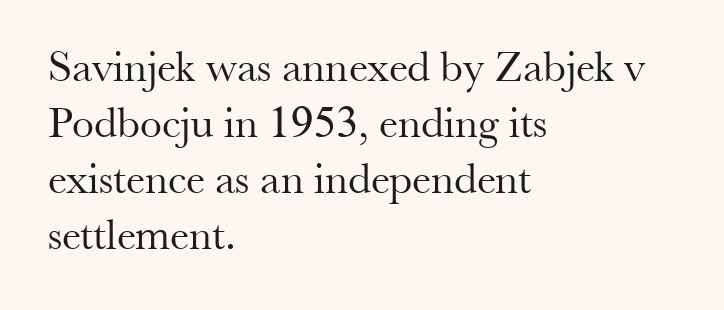
{"serif": "yes", "italic": "no", "bold": "no", "weight": "regular", "width": "normal", "stroke_contrast": "medium", "x_height": "small", "monospaced": "no", "underline": "no", "align": "left", "line_spacing": "normal", "line_spacing_ratio": 1.27, "letter_spacing": "normal", "letter_spacing_em": 0.0, "glyph_px": 44}
